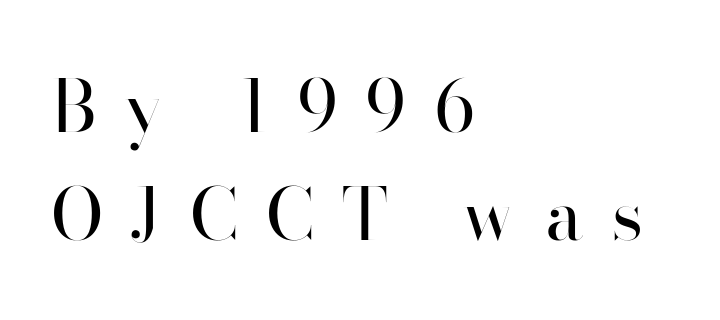
{"serif": "no", "italic": "no", "bold": "no", "weight": "regular", "width": "normal", "stroke_contrast": "high", "x_height": "small", "monospaced": "no", "underline": "no", "align": "left", "line_spacing": "normal", "line_spacing_ratio": 1.5, "letter_spacing": "wide", "letter_spacing_em": 0.39, "glyph_px": 72}
